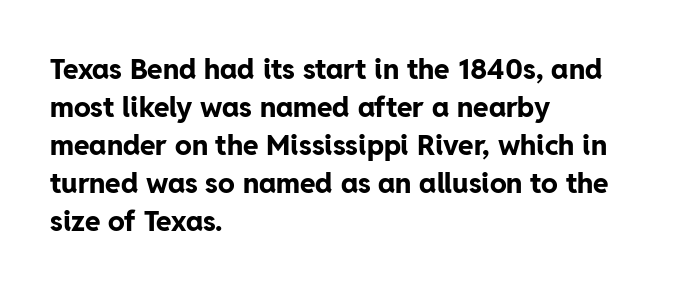
The image shows 28 px bold sans-serif type, upright; set left-aligned, normal line spacing (1.36x), normal letter spacing, not underlined; low stroke contrast and a medium x-height.
